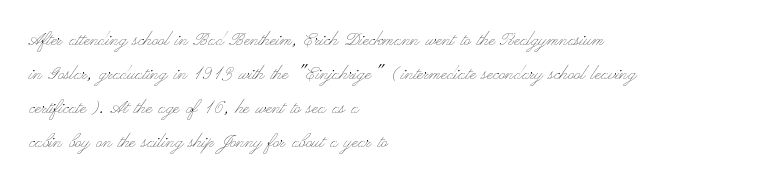
The image shows 22 px text type; set left-aligned, normal line spacing (1.54x), normal letter spacing, not underlined.
